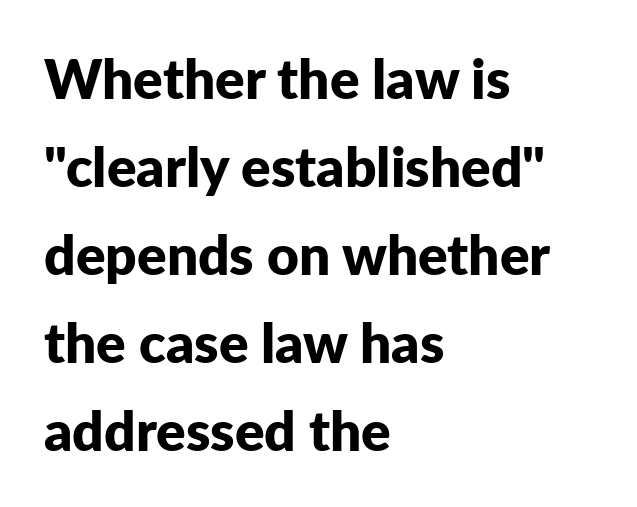
Default kerning and tracking; the words read as compact shapes. Each new line begins a customary step beneath the previous one. Heavy-handed strokes throughout: this text is bold. When letters stand straight like this, we call the style roman or upright. The designer went with a sans here, leaving each stem footless.
